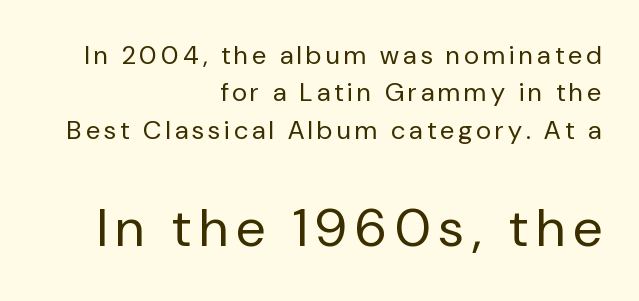
The image shows 53 px regular-weight sans-serif type, upright; set right-aligned, normal line spacing (1.44x), not underlined; the second (bottom) block is 2.04x larger; low stroke contrast and a medium x-height.
